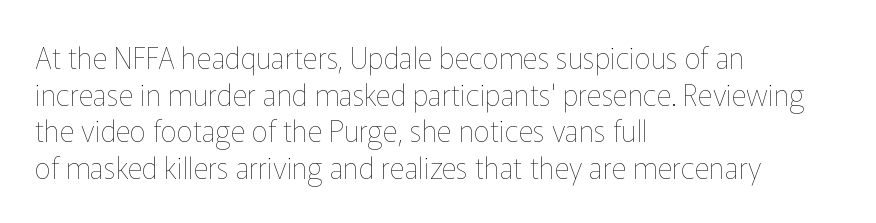
{"italic": "no", "bold": "no", "weight": "thin", "width": "normal", "stroke_contrast": "low", "x_height": "medium", "monospaced": "no", "underline": "no", "align": "left", "line_spacing": "normal", "line_spacing_ratio": 1.26, "letter_spacing": "normal", "letter_spacing_em": 0.0, "glyph_px": 29}
